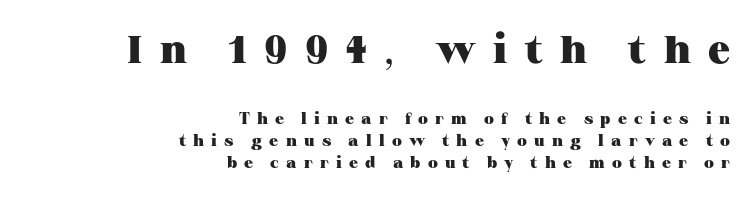
The image shows 39 px heavy, wide serif type, upright; set right-aligned, normal line spacing (1.36x), unusually wide letter spacing (+0.45 em), not underlined; the first (top) block is 2.44x larger; medium stroke contrast and a medium x-height.
